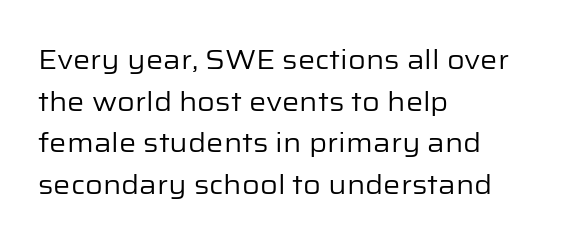
Q: Is the text bold? A: No.
Q: Is the text italic (slanted)? A: No, it is upright.
Q: Is the text underlined? A: No.
Q: How is the paragraph aligned? A: Left-aligned.
Q: Is the spacing between letters normal or unusually wide? A: Normal.
Q: Is the spacing between lines tight, normal or loose? A: Normal.
